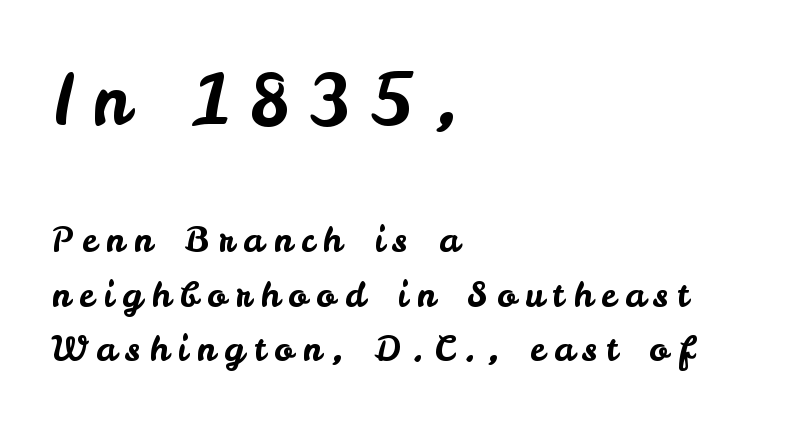
The letters are spread apart with noticeably loose tracking. Each letter's strokes conclude bluntly, with no projecting serifs. Character widths vary here, with narrow letters taking less room than wide ones. Leading matches the norm, producing a regular column.
